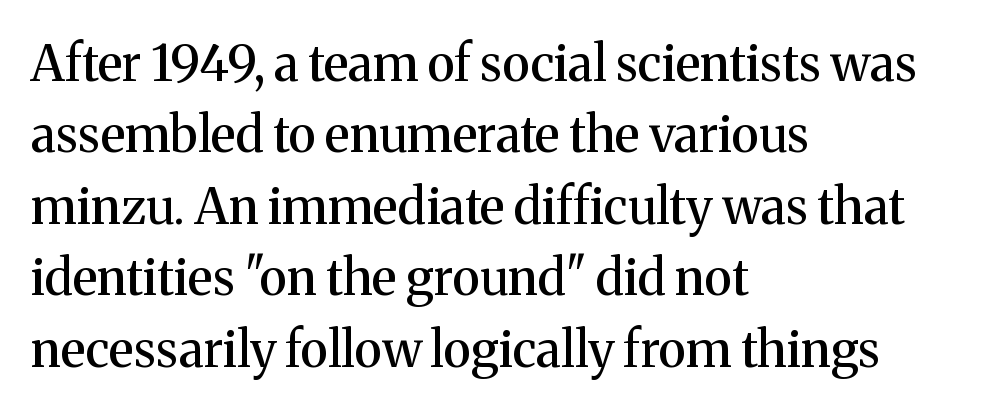
{"serif": "yes", "italic": "no", "width": "normal", "stroke_contrast": "medium", "x_height": "medium", "monospaced": "no", "underline": "no", "align": "left", "line_spacing": "normal", "line_spacing_ratio": 1.43, "letter_spacing": "normal", "letter_spacing_em": 0.0, "glyph_px": 50}
